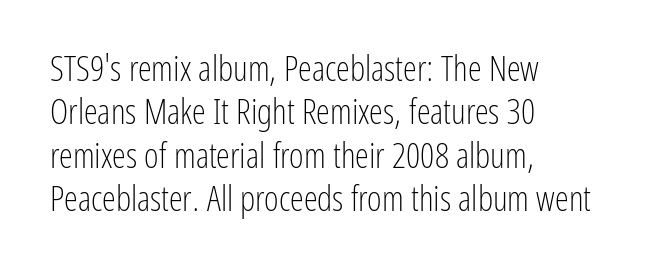
{"serif": "no", "italic": "no", "bold": "no", "weight": "light", "width": "condensed", "stroke_contrast": "low", "x_height": "medium", "monospaced": "no", "underline": "no", "align": "left", "line_spacing_ratio": 1.24, "letter_spacing": "normal", "letter_spacing_em": 0.0, "glyph_px": 35}
